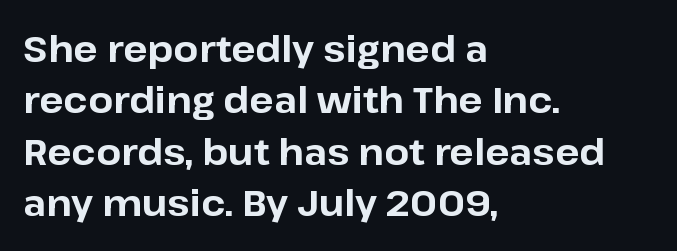
The image shows 36 px bold sans-serif type, upright; set left-aligned, normal line spacing (1.43x), normal letter spacing, not underlined; low stroke contrast and a medium x-height.
